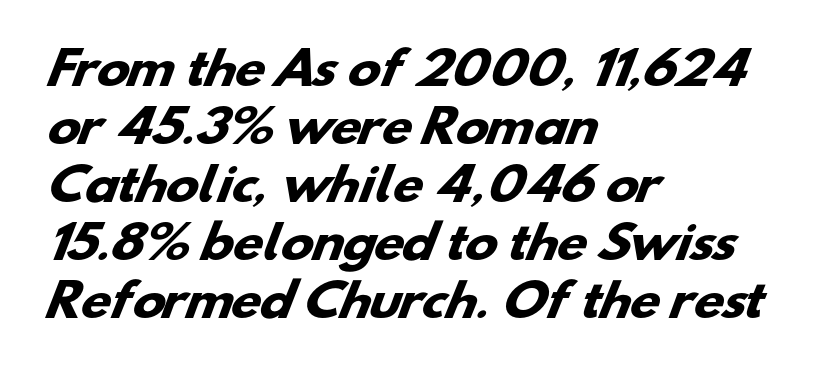
{"serif": "no", "bold": "yes", "weight": "heavy", "width": "wide", "stroke_contrast": "low", "x_height": "small", "monospaced": "no", "underline": "no", "align": "left", "line_spacing": "normal", "line_spacing_ratio": 1.32, "letter_spacing": "normal", "letter_spacing_em": 0.0, "glyph_px": 44}
